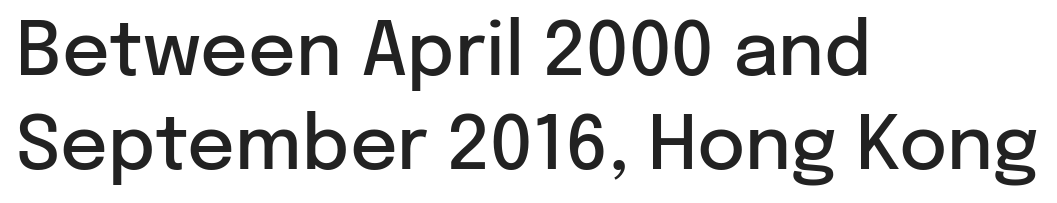
{"serif": "no", "italic": "no", "bold": "semi", "weight": "semibold", "width": "normal", "stroke_contrast": "low", "x_height": "medium", "monospaced": "no", "underline": "no", "align": "left", "line_spacing": "normal", "line_spacing_ratio": 1.27, "letter_spacing": "normal", "letter_spacing_em": 0.0, "glyph_px": 74}
